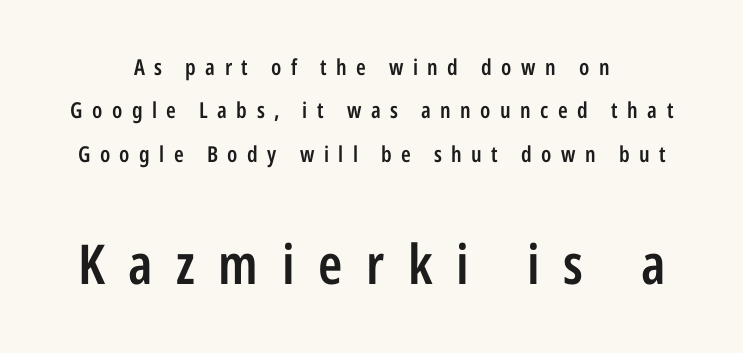
The type is letterspaced generously, with wide tracking. This rendering employs a face without finishing strokes, i.e., a sans-serif. Does the lettering tilt? It doesn't — this is upright. This is moderately heavy type, rendered in semibold.
